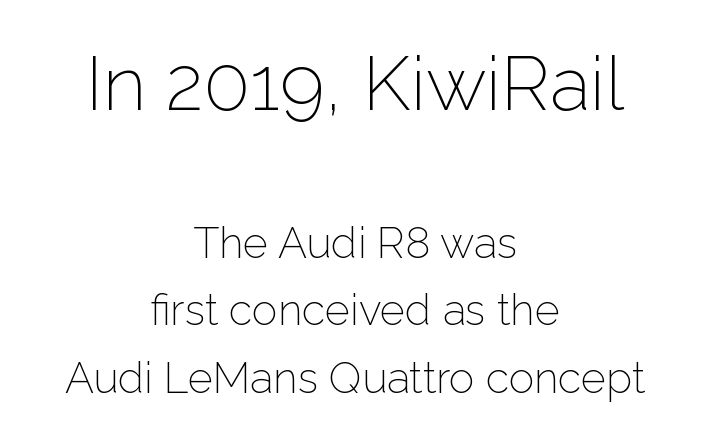
{"serif": "no", "italic": "no", "bold": "no", "weight": "light", "width": "normal", "stroke_contrast": "low", "x_height": "medium", "monospaced": "no", "underline": "no", "align": "center", "line_spacing": "normal", "line_spacing_ratio": 1.56, "letter_spacing": "normal", "letter_spacing_em": 0.0, "larger_block": "first", "size_ratio": 1.77, "glyph_px": 76}
